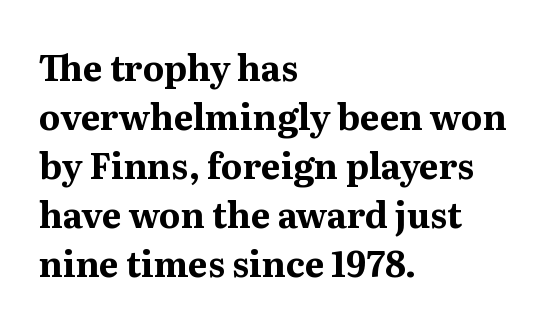
{"serif": "yes", "italic": "no", "bold": "yes", "weight": "bold", "width": "normal", "stroke_contrast": "medium", "x_height": "medium", "monospaced": "no", "underline": "no", "align": "left", "line_spacing": "normal", "line_spacing_ratio": 1.4, "letter_spacing": "normal", "letter_spacing_em": 0.0, "glyph_px": 35}
